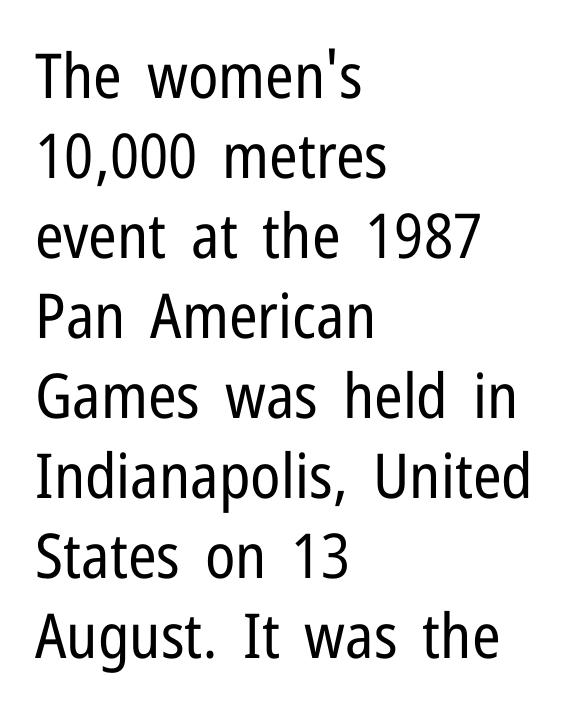
Q: Is the text bold? A: No.
Q: Is the text italic (slanted)? A: No, it is upright.
Q: Is the typeface a serif or a sans-serif typeface? A: Sans-serif.
Q: Is the text underlined? A: No.
Q: How is the paragraph aligned? A: Left-aligned.
Q: Is the spacing between letters normal or unusually wide? A: Normal.
Q: Is the spacing between lines tight, normal or loose? A: Normal.
Q: Width (condensed, normal, or wide)? A: Condensed.
Q: Stroke contrast? A: Low.
Q: x-height? A: Medium.
Q: Monospaced? A: No.
